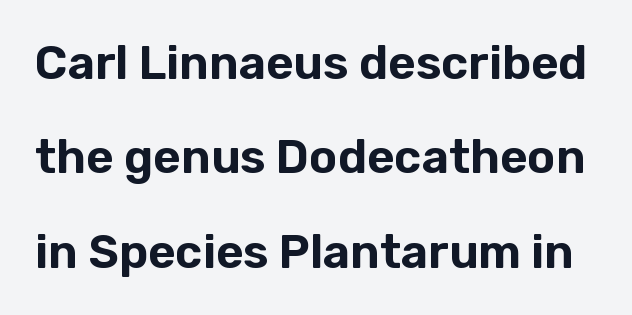
Line spacing here is loose. This is sans-serif lettering, the kind often seen on screens and signage. Tracking here is standard; glyphs follow each other at the usual distance. Do the letters lean? They stand straight. This sample has the flowing, uneven cadence of proportional lettering. The glyphs are unaccompanied by any horizontal stroke below them.
